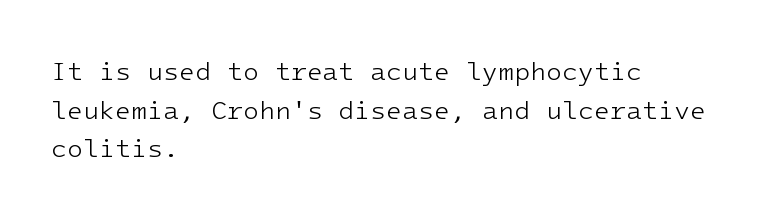
{"italic": "no", "bold": "no", "underline": "no", "align": "left", "line_spacing": "normal", "line_spacing_ratio": 1.49, "letter_spacing": "normal", "letter_spacing_em": 0.0, "glyph_px": 26}
